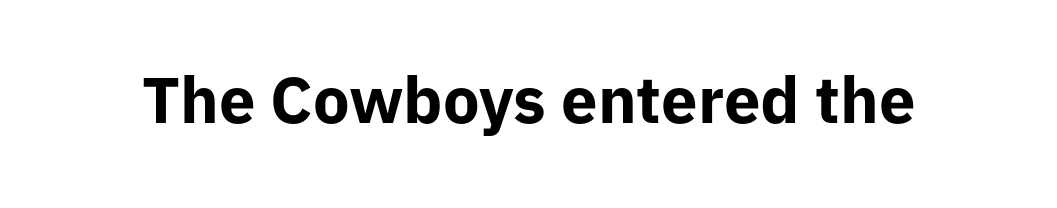
Q: Is the text bold? A: Yes.
Q: Is the text italic (slanted)? A: No, it is upright.
Q: Is the typeface a serif or a sans-serif typeface? A: Sans-serif.
Q: Is the text underlined? A: No.
Q: Is the spacing between letters normal or unusually wide? A: Normal.
Q: Width (condensed, normal, or wide)? A: Normal.
Q: Stroke contrast? A: Low.
Q: x-height? A: Medium.
Q: Monospaced? A: No.
